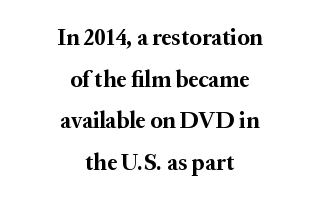
Q: Is the text bold? A: Yes.
Q: Is the text italic (slanted)? A: No, it is upright.
Q: Is the text underlined? A: No.
Q: How is the paragraph aligned? A: Centered.
Q: Is the spacing between letters normal or unusually wide? A: Normal.
